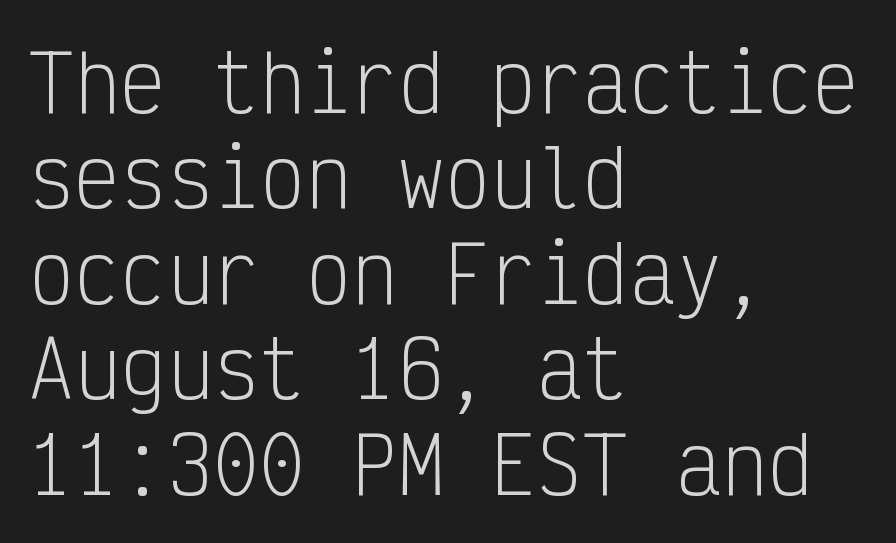
The letterforms sit shoulder to shoulder at normal distance. No chunkiness to these letters — they're not bold. Nope, no serifs anywhere on these letters. Here the designer chose a console-style face with uniform glyph widths.
